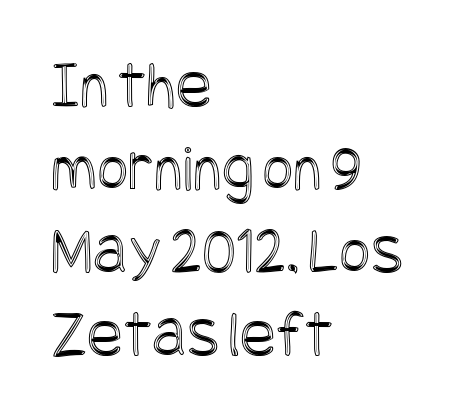
Q: Is the text italic (slanted)? A: No, it is upright.
Q: Is the text underlined? A: No.
Q: How is the paragraph aligned? A: Left-aligned.
Q: Is the spacing between letters normal or unusually wide? A: Normal.
Q: Width (condensed, normal, or wide)? A: Condensed.
Q: x-height? A: Large.
